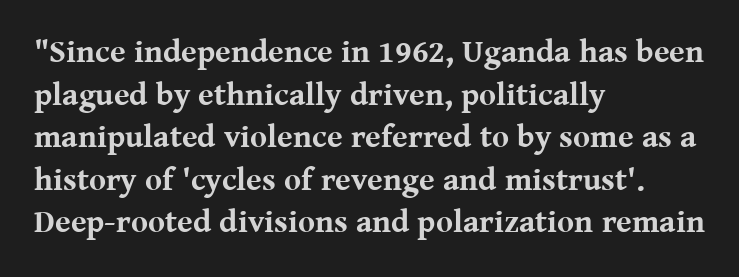
Q: Is the text bold? A: Yes.
Q: Is the text italic (slanted)? A: No, it is upright.
Q: Is the typeface a serif or a sans-serif typeface? A: Serif.
Q: Is the text underlined? A: No.
Q: How is the paragraph aligned? A: Left-aligned.
Q: Is the spacing between letters normal or unusually wide? A: Normal.
Q: Is the spacing between lines tight, normal or loose? A: Normal.
Q: Width (condensed, normal, or wide)? A: Normal.
Q: Stroke contrast? A: Medium.
Q: x-height? A: Medium.
Q: Monospaced? A: No.
